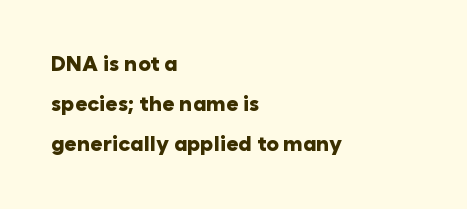
Q: Is the text bold? A: Yes.
Q: Is the text italic (slanted)? A: No, it is upright.
Q: Is the text underlined? A: No.
Q: How is the paragraph aligned? A: Left-aligned.
Q: Is the spacing between letters normal or unusually wide? A: Normal.
Q: Is the spacing between lines tight, normal or loose? A: Loose.
